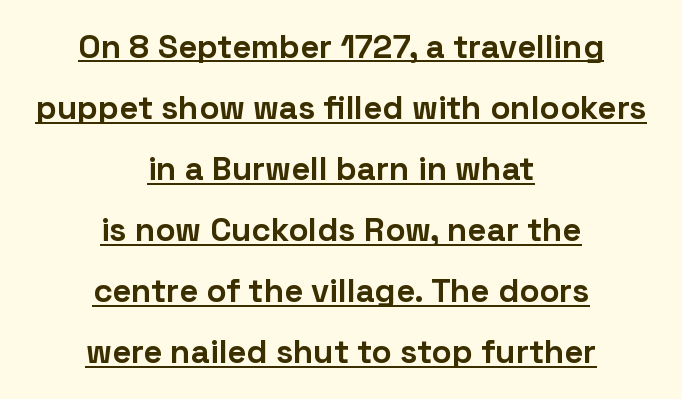
{"serif": "no", "italic": "no", "bold": "yes", "weight": "bold", "width": "normal", "stroke_contrast": "low", "x_height": "medium", "monospaced": "no", "underline": "yes", "align": "center", "line_spacing_ratio": 1.85, "letter_spacing": "normal", "letter_spacing_em": 0.0, "glyph_px": 33}
